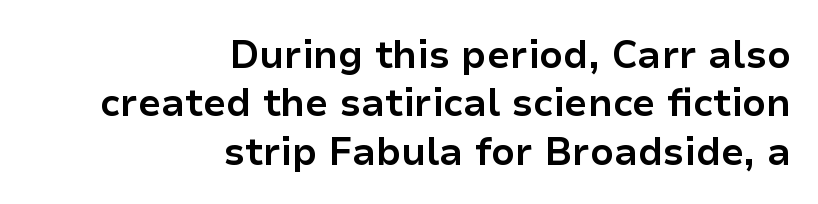
Spacing verdict: proportional, widths tailored to each character. Nothing sits at the stroke ends, so this counts as sans-serif. These lines stack with their right ends in a neat column. Pretty heavy lettering here — definitely bold. The line texture is even and compact thanks to regular tracking.
